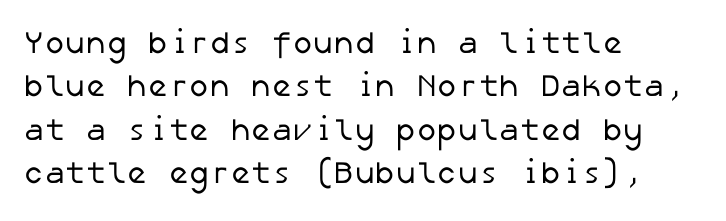
Default kerning and tracking; the words read as compact shapes. Summary of weight: not heavy and not bold. The area under the type is left untouched. The passage is arranged the way most books set body copy — flush left.
